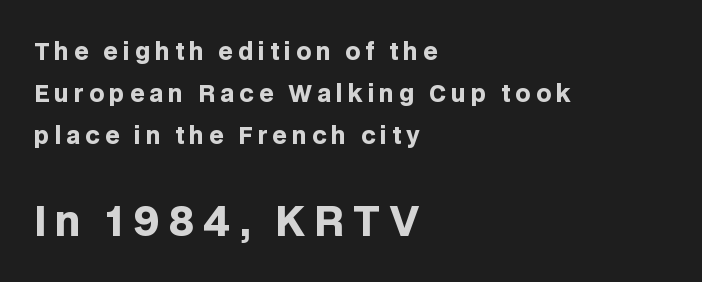
If you squint, the bottom block still reads clearly — it's the larger of the two. In terms of letterspacing, this is a distinctly airy, spread setting. Words float on clear page, feet unadorned. You can tell it's not italic because the verticals are truly vertical. Heavy, bold letterforms. The rendering uses natural spacing where letterforms have individual widths.
